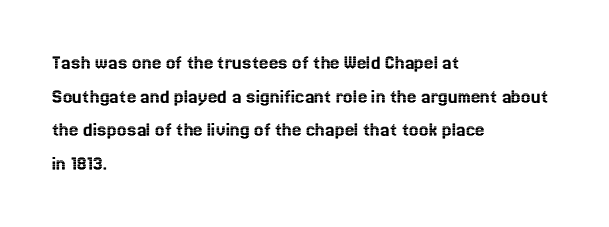
Q: Is the text italic (slanted)? A: No, it is upright.
Q: Is the text underlined? A: No.
Q: How is the paragraph aligned? A: Left-aligned.
Q: Is the spacing between letters normal or unusually wide? A: Normal.
Q: Is the spacing between lines tight, normal or loose? A: Normal.
